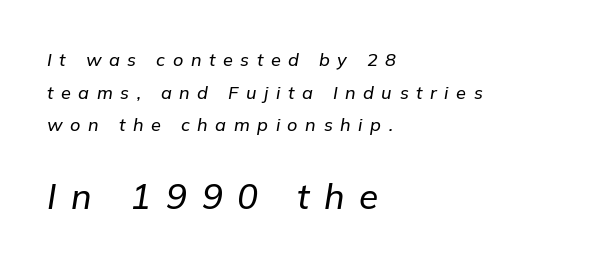
Q: Is the text italic (slanted)? A: Yes, it leans right by about 9 degrees.
Q: Is the text underlined? A: No.
Q: How is the paragraph aligned? A: Left-aligned.
Q: Is the spacing between letters normal or unusually wide? A: Unusually wide.
Q: Which block of text is set in a larger size, the first (top) or the second (bottom)? A: The second (bottom) one.
Q: Width (condensed, normal, or wide)? A: Normal.
Q: Stroke contrast? A: Low.
Q: x-height? A: Medium.
Q: Monospaced? A: No.
